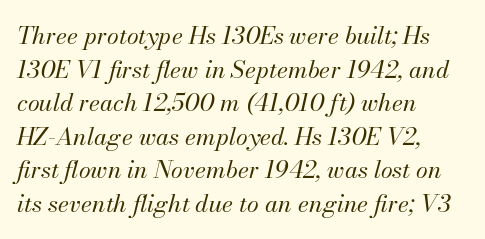
If you drew a line through each stem, it would be angled. Quick note: underline off. Stems here are at most as thick as an everyday book face. Notice how the passage keeps a crisp vertical edge on the left only. You could call the tracking neutral — neither tight nor loose.
